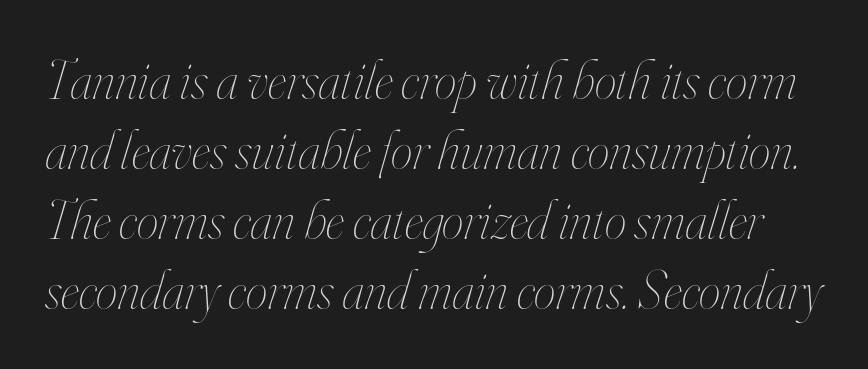
Q: Is the text bold? A: No.
Q: Is the text italic (slanted)? A: Yes, it leans right by about 16 degrees.
Q: Is the text underlined? A: No.
Q: Is the spacing between letters normal or unusually wide? A: Normal.
Q: Is the spacing between lines tight, normal or loose? A: Normal.
Q: Width (condensed, normal, or wide)? A: Condensed.
Q: Stroke contrast? A: High.
Q: x-height? A: Small.
Q: Monospaced? A: No.
